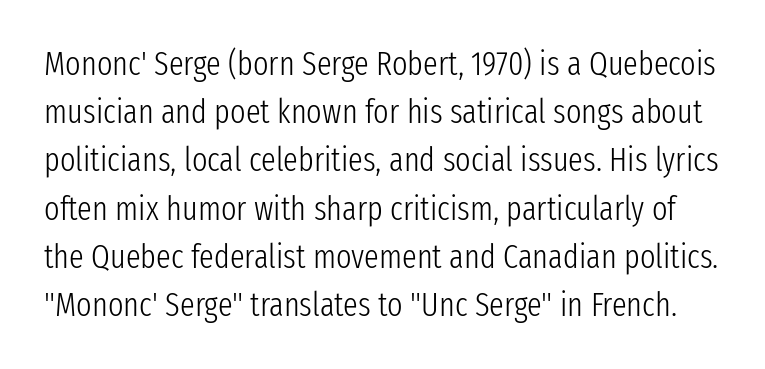
This block has exactly the height ordinary leading produces. The rendering uses natural spacing where letterforms have individual widths. Caption: face not bold, strokes unweighted. Ascenders rise straight up at ninety degrees. Nobody touched the tracking dial on this one.
